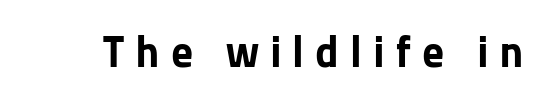
Q: Is the text bold? A: Yes.
Q: Is the text italic (slanted)? A: No, it is upright.
Q: Is the typeface a serif or a sans-serif typeface? A: Sans-serif.
Q: Is the text underlined? A: No.
Q: Is the spacing between letters normal or unusually wide? A: Unusually wide.
Q: Width (condensed, normal, or wide)? A: Normal.
Q: Stroke contrast? A: Low.
Q: x-height? A: Medium.
Q: Monospaced? A: No.
